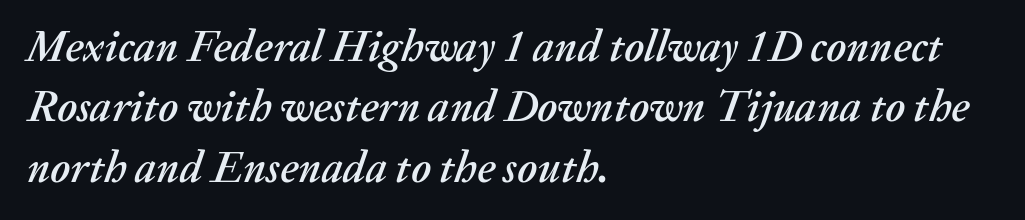
Visually the block forms a straight wall on the left and a jagged coastline on the right. The face used here has a pronounced slope to its letters. Rule under the text: the space is simply empty. A normal amount of white space separates one row of letters from the next.
